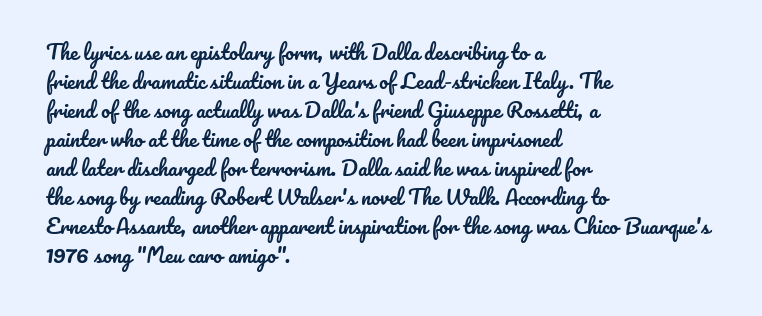
{"underline": "no", "align": "left", "line_spacing": "normal", "line_spacing_ratio": 1.45, "letter_spacing": "normal", "letter_spacing_em": 0.0, "glyph_px": 20}
